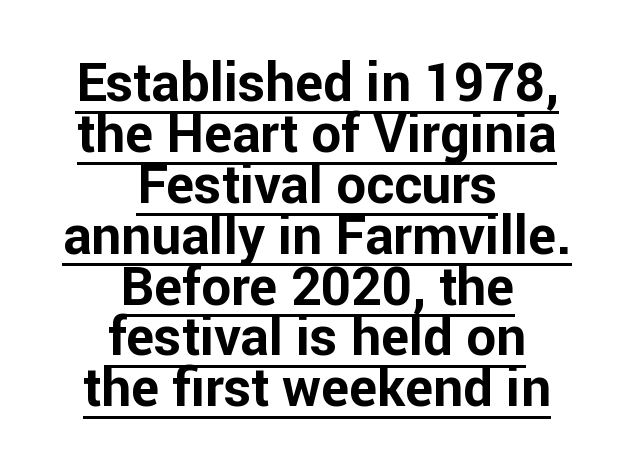
The space between consecutive lines is stingy. Layout note: lines centered. Honestly, the underline is the first thing you notice here. Unlike a traditional serif, this face leaves its strokes unadorned.
